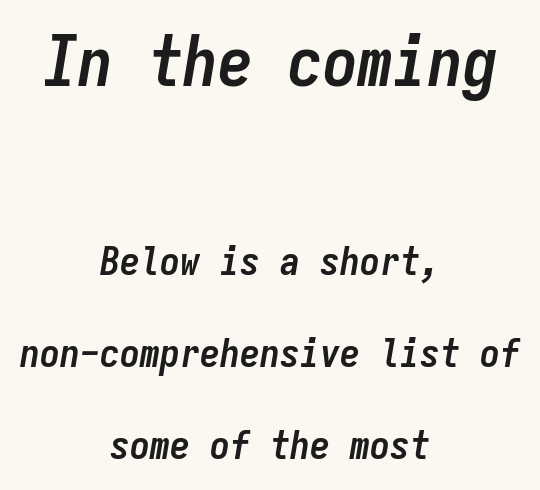
Q: Is the text bold? A: Yes.
Q: Is the text italic (slanted)? A: Yes, it leans right by about 9 degrees.
Q: Is the text underlined? A: No.
Q: How is the paragraph aligned? A: Centered.
Q: Is the spacing between letters normal or unusually wide? A: Normal.
Q: Is the spacing between lines tight, normal or loose? A: Loose.
Q: Which block of text is set in a larger size, the first (top) or the second (bottom)? A: The first (top) one.
Q: Width (condensed, normal, or wide)? A: Condensed.
Q: Stroke contrast? A: Low.
Q: x-height? A: Medium.
Q: Monospaced? A: Yes.
